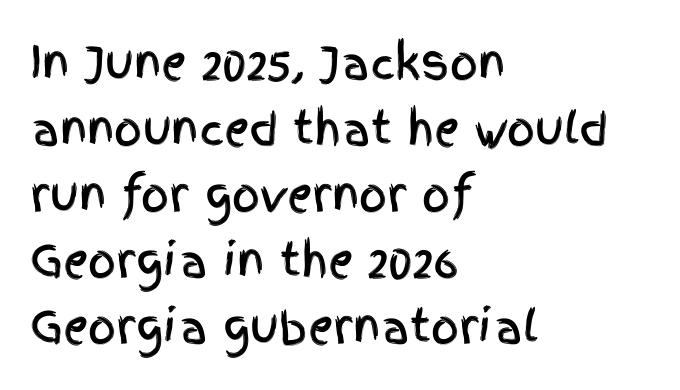
Think of a printed novel: that variable character pitch is what you see here. Nobody touched the tracking dial on this one. Font category for this specimen: sans-serif. Vertical spacing — default.
